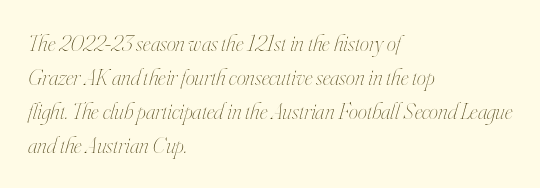
Q: Is the text bold? A: No.
Q: Is the text italic (slanted)? A: Yes, it leans right by about 16 degrees.
Q: Is the text underlined? A: No.
Q: How is the paragraph aligned? A: Left-aligned.
Q: Is the spacing between letters normal or unusually wide? A: Normal.
Q: Is the spacing between lines tight, normal or loose? A: Normal.
